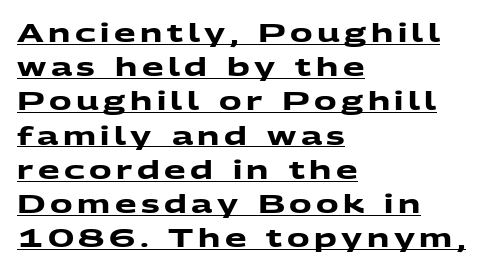
Beneath each row of characters lies a ruled line. Its strokes are broad and dark, the hallmark of bold type. The lines sit at an ordinary, default distance from one another. Compared with a centered layout, this one pins lines to the left instead.
